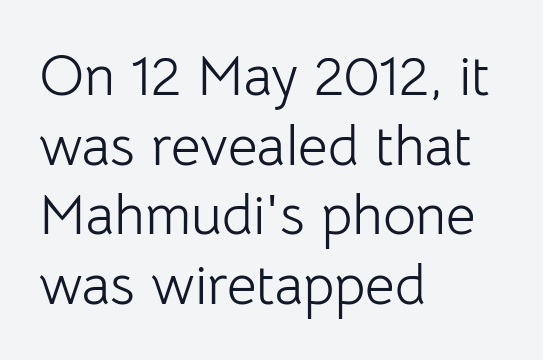
Q: Is the text bold? A: No.
Q: Is the text italic (slanted)? A: No, it is upright.
Q: Is the typeface a serif or a sans-serif typeface? A: Sans-serif.
Q: Is the text underlined? A: No.
Q: How is the paragraph aligned? A: Left-aligned.
Q: Is the spacing between letters normal or unusually wide? A: Normal.
Q: Width (condensed, normal, or wide)? A: Normal.
Q: Stroke contrast? A: Low.
Q: x-height? A: Medium.
Q: Monospaced? A: No.
